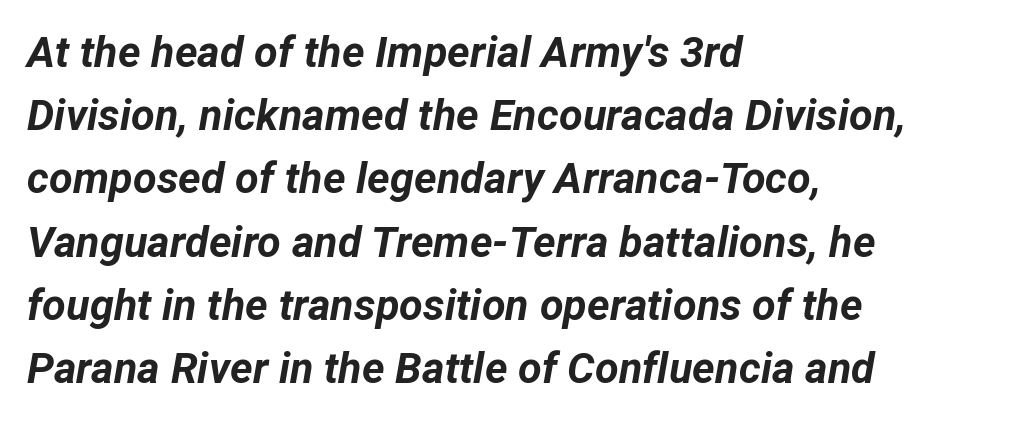
The image shows 43 px bold type, italic (leaning right); set left-aligned, normal line spacing (1.47x), normal letter spacing, not underlined; low stroke contrast and a medium x-height.
